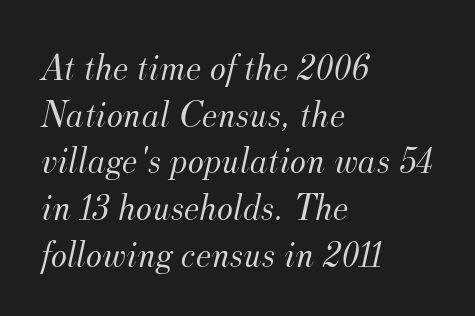
The letterforms sit at book weight or below. This rendering uses left alignment, leaving the right contour irregular. Here the glyphs are tracked normally, forming tight word shapes. Spacing verdict: proportional, widths tailored to each character. A serif font was chosen for this passage.
